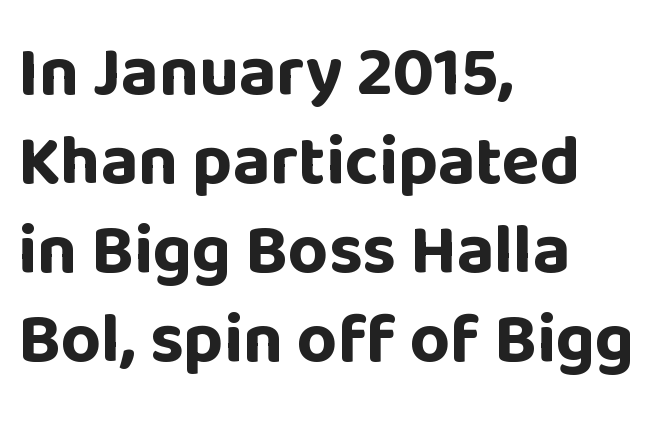
Plain, unruled lines of type. The letters are bold, with thick, heavy strokes. Successive baselines arrive at the customary interval. Each letter keeps its own natural width here, so spacing adapts to shape. A student would call this left alignment; a typographer would say flush left, rag right. In terms of letterform style, serifs are entirely absent.
